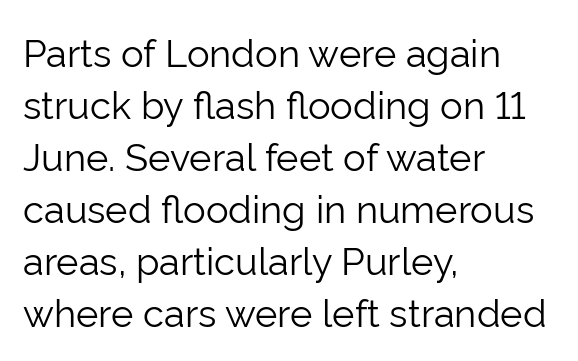
Examine the stroke ends and you'll find no serifs. Short note: letters normally spaced. Looks like regular typesetting: each glyph gets only the width it needs. Is the stroke heavy? The answer is a plain regular-or-lighter. Casual observation: everything's shoved over to the left.
